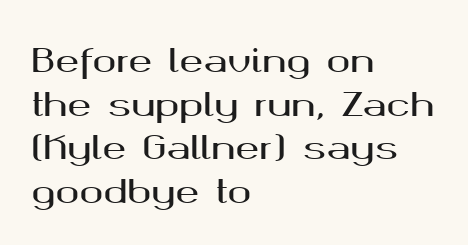
Q: Is the text italic (slanted)? A: No, it is upright.
Q: Is the typeface a serif or a sans-serif typeface? A: Sans-serif.
Q: Is the text underlined? A: No.
Q: How is the paragraph aligned? A: Left-aligned.
Q: Is the spacing between letters normal or unusually wide? A: Normal.
Q: Is the spacing between lines tight, normal or loose? A: Normal.
Q: Width (condensed, normal, or wide)? A: Wide.
Q: Stroke contrast? A: Medium.
Q: x-height? A: Medium.
Q: Monospaced? A: No.
